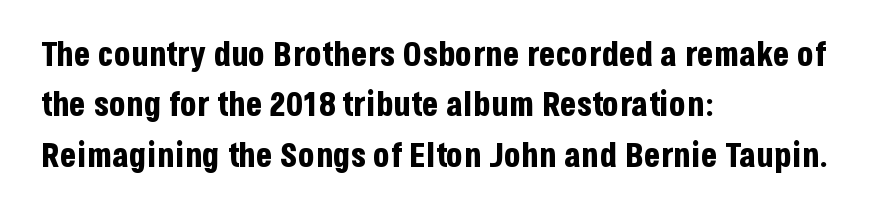
The image shows 34 px bold, condensed sans-serif type, upright; set left-aligned, normal line spacing (1.48x), normal letter spacing, not underlined; low stroke contrast and a large x-height.
